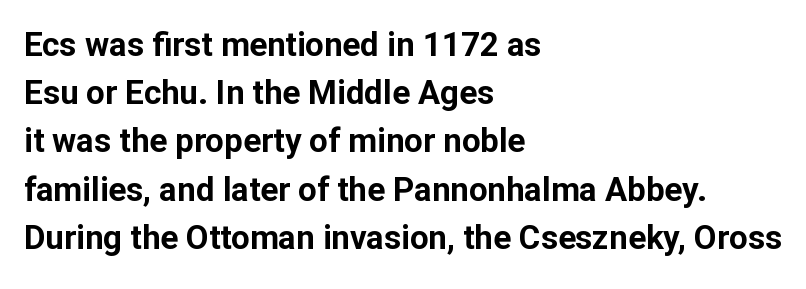
The face used here is proportionally spaced, like ordinary book or web type. Reading down the column, the eye jumps a familiar distance to each next line. The specimen reads as upright at a glance. The designer went with a sans here, leaving each stem footless. If you drew a ruler down the left edge, every line would touch it.
